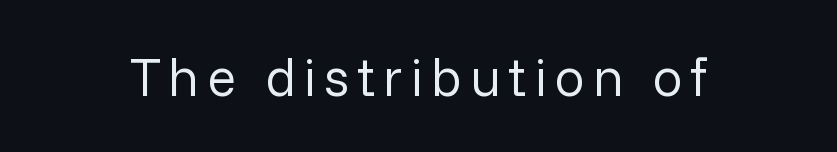
The image shows 54 px regular-weight sans-serif type, upright; set not underlined; low stroke contrast and a medium x-height.
